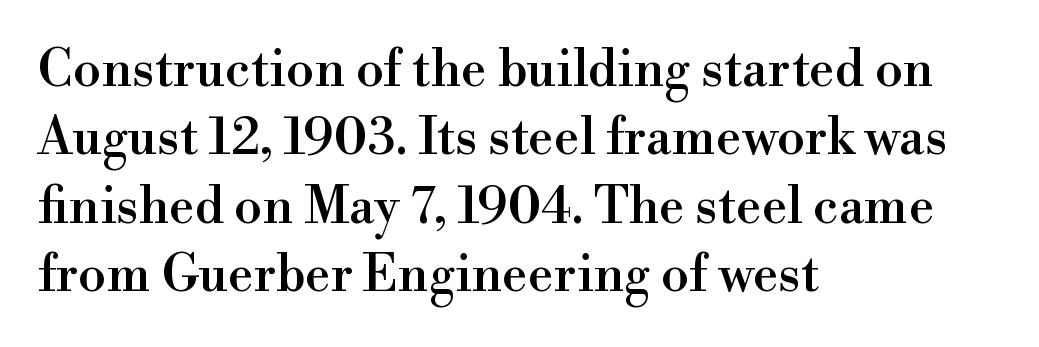
The font family rendered here belongs to the serif group. The strip under each line holds only bare page. Quick note: interline space is typical. Glyph-to-glyph distance matches everyday printed text.
